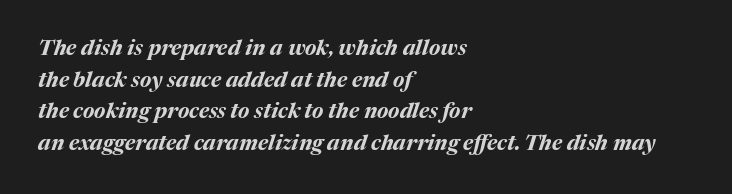
{"italic": "yes", "lean": "right", "slant_degrees": 17, "bold": "yes", "underline": "no", "align": "left", "line_spacing": "normal", "line_spacing_ratio": 1.51, "letter_spacing": "normal", "letter_spacing_em": 0.0, "glyph_px": 21}
